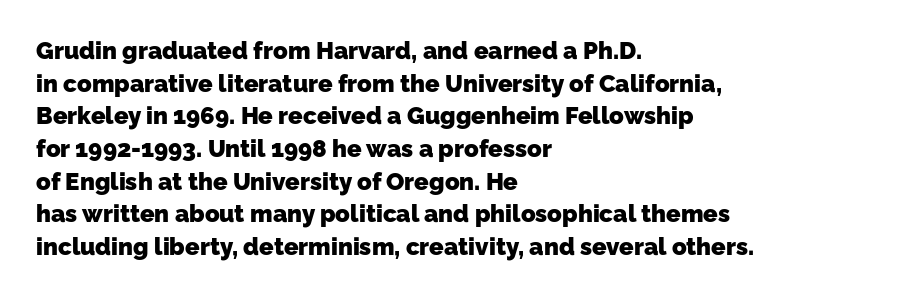
The image shows 24 px bold type; set left-aligned, normal line spacing (1.36x), normal letter spacing, not underlined.
